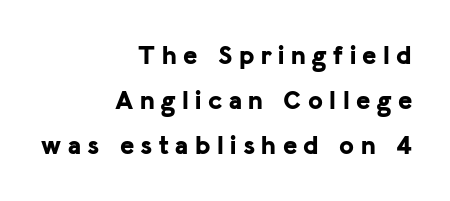
Q: Is the text bold? A: Yes.
Q: Is the text italic (slanted)? A: No, it is upright.
Q: Is the text underlined? A: No.
Q: How is the paragraph aligned? A: Right-aligned.
Q: Is the spacing between letters normal or unusually wide? A: Unusually wide.
Q: Is the spacing between lines tight, normal or loose? A: Normal.
